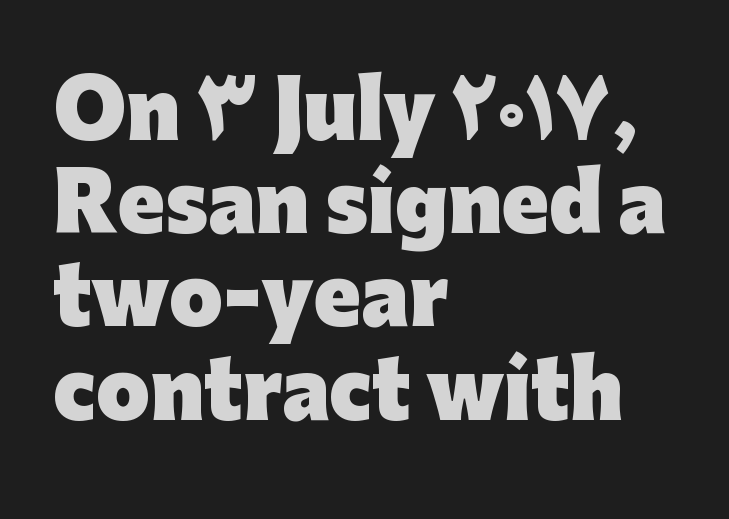
The image shows 77 px heavy sans-serif type, upright; set left-aligned, line spacing 1.21x, normal letter spacing, not underlined; low stroke contrast and a medium x-height.
